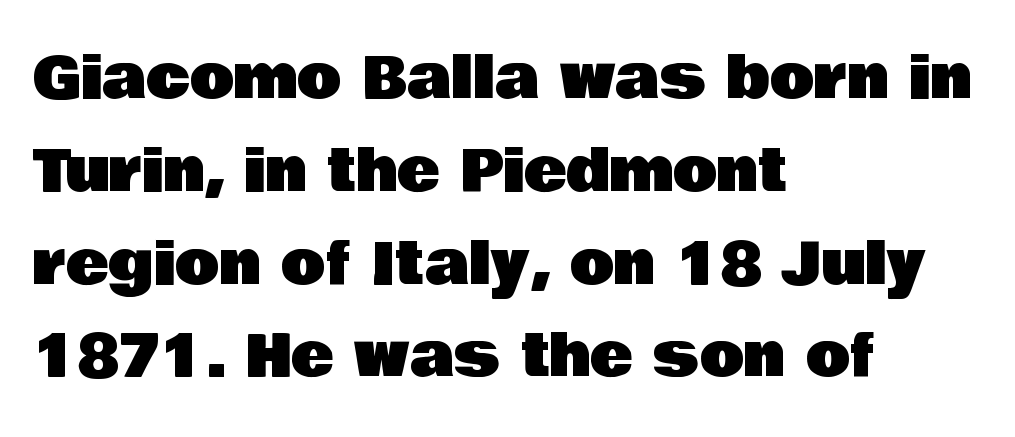
Q: Is the text italic (slanted)? A: No, it is upright.
Q: Is the typeface a serif or a sans-serif typeface? A: Sans-serif.
Q: Is the text underlined? A: No.
Q: How is the paragraph aligned? A: Left-aligned.
Q: Is the spacing between letters normal or unusually wide? A: Normal.
Q: Is the spacing between lines tight, normal or loose? A: Normal.
Q: Width (condensed, normal, or wide)? A: Normal.
Q: Stroke contrast? A: Low.
Q: x-height? A: Large.
Q: Monospaced? A: No.
